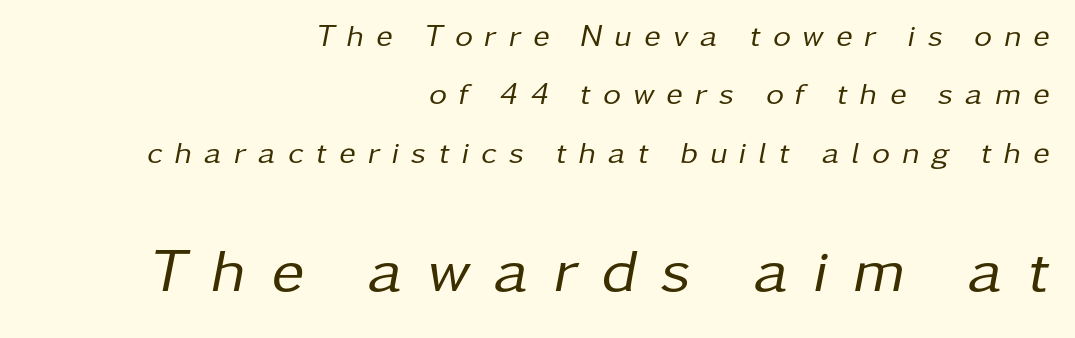
The image shows 62 px regular-weight type, italic (leaning right); set right-aligned, line spacing 1.88x, unusually wide letter spacing (+0.39 em), not underlined; the second (bottom) block is 2.0x larger; low stroke contrast and a medium x-height.
